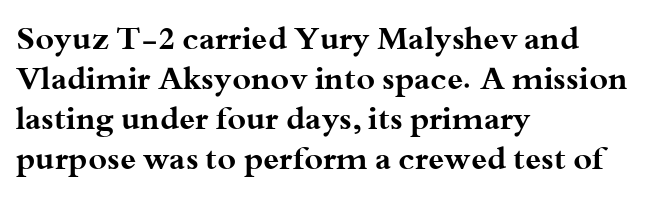
Q: Is the text bold? A: Yes.
Q: Is the text italic (slanted)? A: No, it is upright.
Q: Is the typeface a serif or a sans-serif typeface? A: Serif.
Q: Is the text underlined? A: No.
Q: How is the paragraph aligned? A: Left-aligned.
Q: Is the spacing between letters normal or unusually wide? A: Normal.
Q: Is the spacing between lines tight, normal or loose? A: Normal.
Q: Width (condensed, normal, or wide)? A: Wide.
Q: Stroke contrast? A: Medium.
Q: x-height? A: Small.
Q: Monospaced? A: No.
